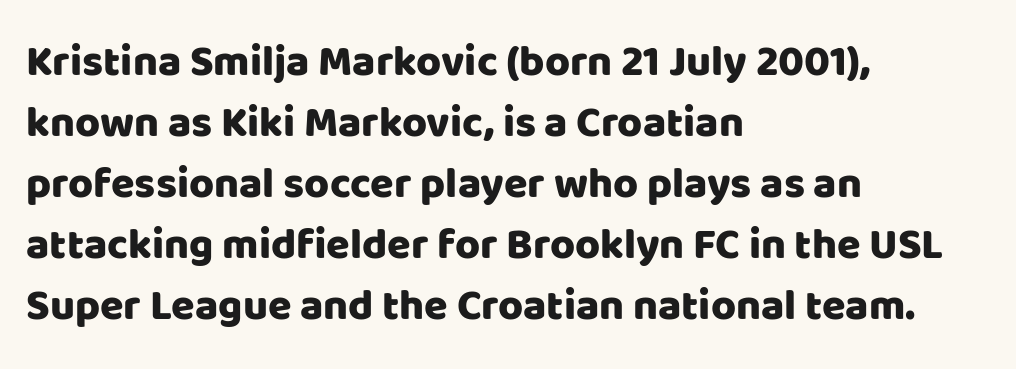
The letters stand straight up with perfectly vertical stems. Default kerning and tracking; the words read as compact shapes. Note: no serifs on the glyphs. The block of text has a typical density, with ordinary space between rows.
